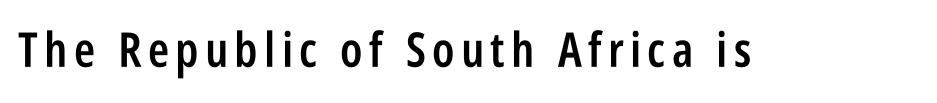
{"serif": "no", "italic": "no", "bold": "semi", "weight": "semibold", "width": "condensed", "stroke_contrast": "low", "x_height": "large", "monospaced": "no", "underline": "no", "glyph_px": 48}
